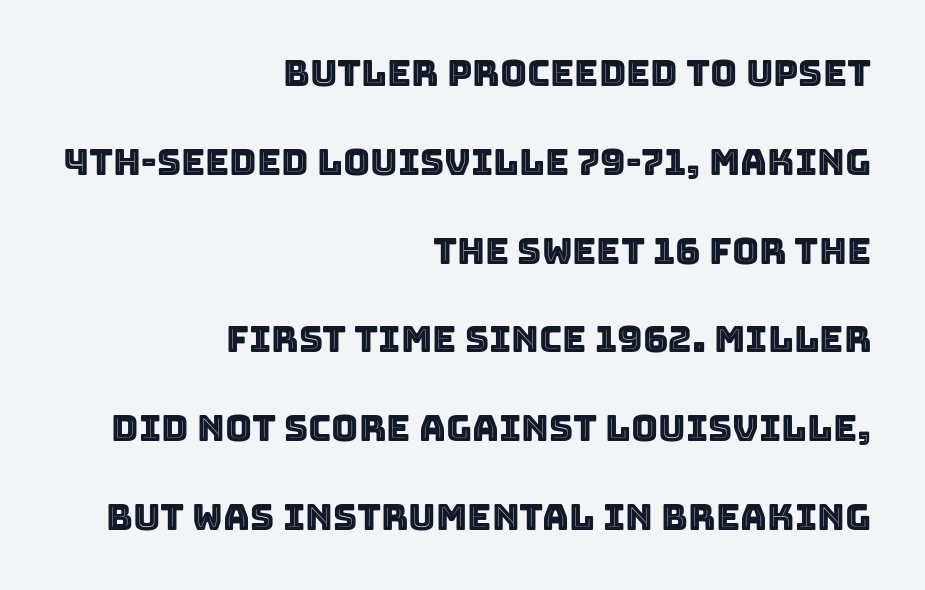
Q: Is the text italic (slanted)? A: No, it is upright.
Q: Is the text underlined? A: No.
Q: How is the paragraph aligned? A: Right-aligned.
Q: Is the spacing between letters normal or unusually wide? A: Normal.
Q: Is the spacing between lines tight, normal or loose? A: Loose.
Q: Width (condensed, normal, or wide)? A: Normal.
Q: x-height? A: Large.
Q: Monospaced? A: No.
